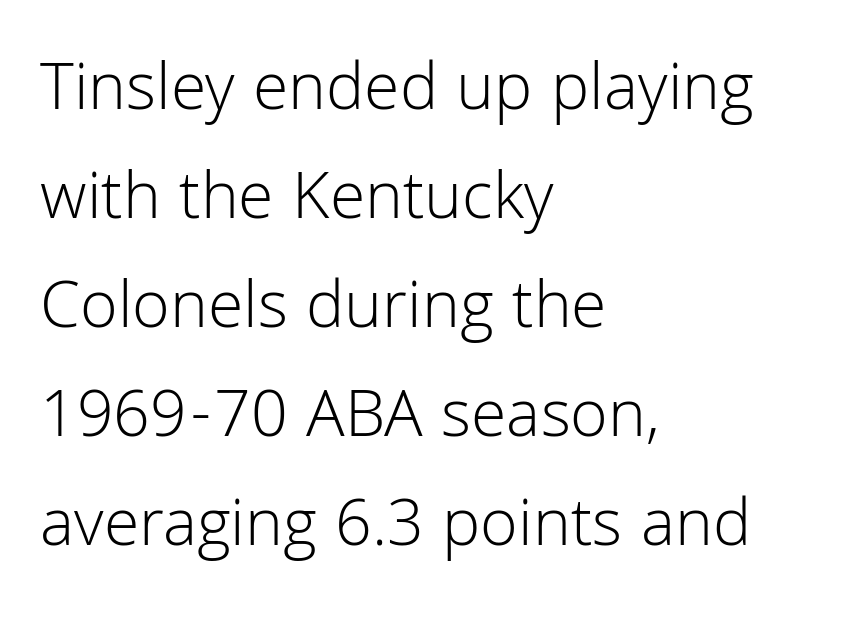
The passage shown is typed in a proportional face where columns would drift. Stems and bowls with no extra thickness — not bold. A typesetter would label this face a sans. The setting favours the left margin, as ordinary paragraphs usually do.
